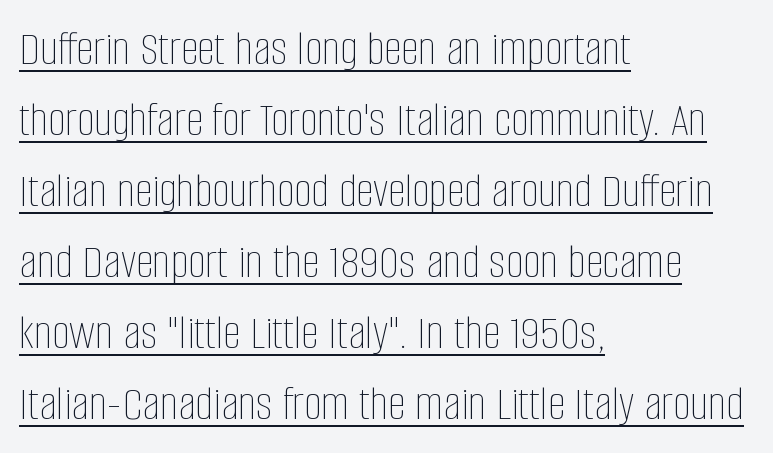
Interline gaps are of average width in this sample. The horizontal fit of the characters is conventional and even. Beneath each row of characters lies a ruled line. Proportional: the letters do not fall into vertical columns. Leftover space on each line is placed entirely after the last word. In terms of posture, this sample is upright.
